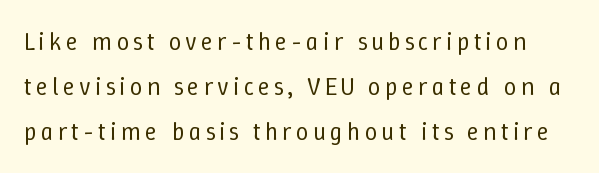
Q: Is the text bold? A: No.
Q: Is the text italic (slanted)? A: No, it is upright.
Q: Is the text underlined? A: No.
